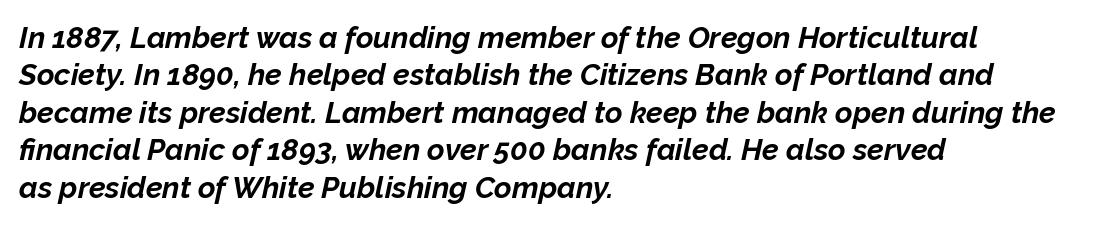
Casual observation: everything's shoved over to the left. Each word holds together tightly as a unit, with standard inter-letter gaps. Descenders hang freely into open space. Strong, thick strokes mark this as bold type.
